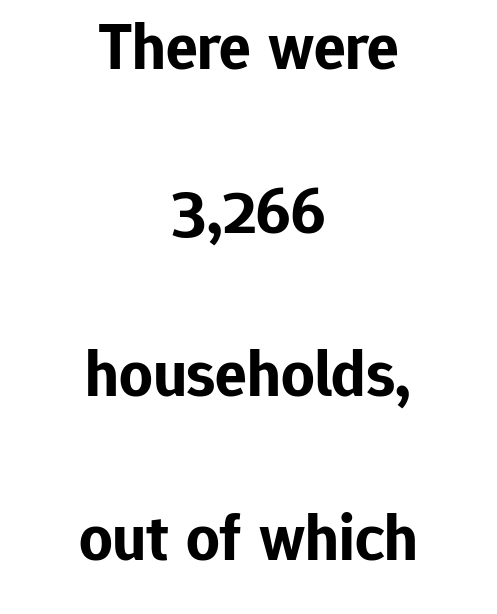
The image shows 66 px bold sans-serif type, upright; set centered, loose line spacing (2.48x), normal letter spacing, not underlined; low stroke contrast and a medium x-height.
